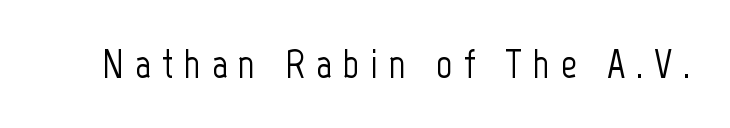
Q: Is the text italic (slanted)? A: No, it is upright.
Q: Is the typeface a serif or a sans-serif typeface? A: Sans-serif.
Q: Is the text underlined? A: No.
Q: Is the spacing between letters normal or unusually wide? A: Unusually wide.
Q: Width (condensed, normal, or wide)? A: Condensed.
Q: Stroke contrast? A: Low.
Q: x-height? A: Medium.
Q: Monospaced? A: No.
